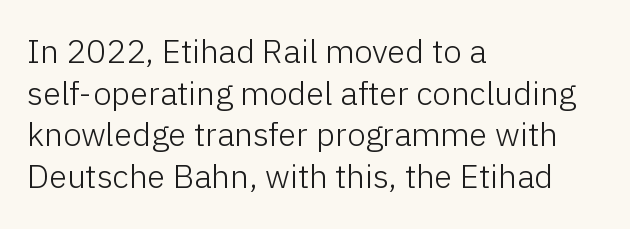
Looks like regular typesetting: each glyph gets only the width it needs. Caption: multi-line text, flush left, ragged right. Nope, no serifs anywhere on these letters. Students, note that the glyphs here touch the page at normal intervals. The string is rendered with underlining switched off.
